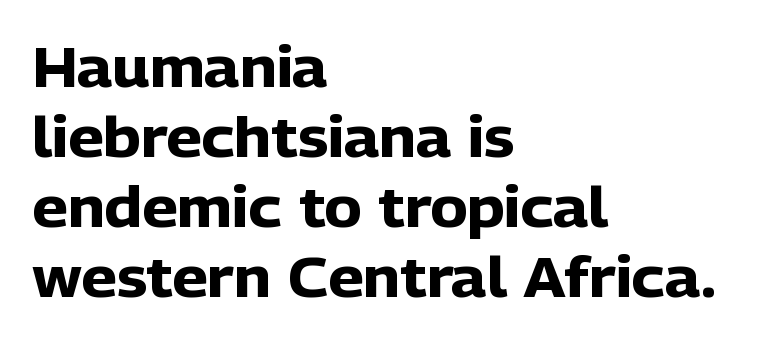
{"serif": "no", "italic": "no", "bold": "yes", "weight": "heavy", "width": "normal", "stroke_contrast": "low", "x_height": "medium", "monospaced": "no", "underline": "no", "align": "left", "line_spacing": "normal", "line_spacing_ratio": 1.25, "letter_spacing": "normal", "letter_spacing_em": 0.0, "glyph_px": 56}
